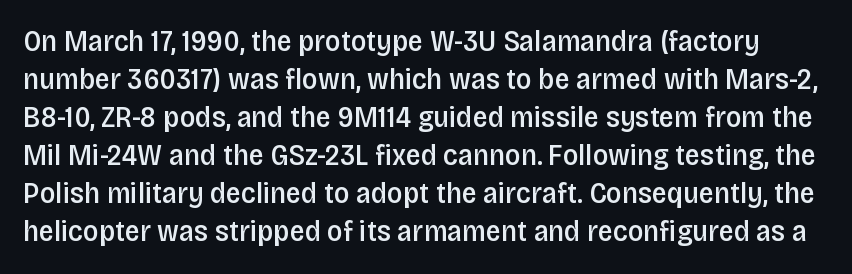
Q: Is the text bold? A: Semi-bold.
Q: Is the text italic (slanted)? A: No, it is upright.
Q: Is the typeface a serif or a sans-serif typeface? A: Sans-serif.
Q: Is the text underlined? A: No.
Q: Is the spacing between letters normal or unusually wide? A: Normal.
Q: Is the spacing between lines tight, normal or loose? A: Normal.
Q: Width (condensed, normal, or wide)? A: Condensed.
Q: Stroke contrast? A: Low.
Q: x-height? A: Large.
Q: Monospaced? A: No.
